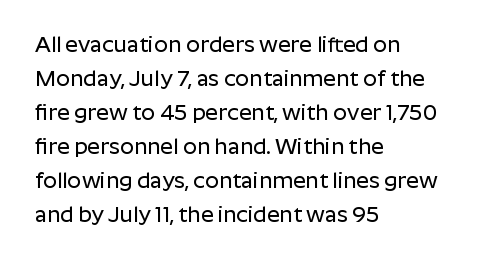
Students, observe: this is what conventionally led text looks like. This sample uses an upright cut, with every glyph sitting square on the baseline. A clean baseline with only descenders dipping below it. Each word holds together tightly as a unit, with standard inter-letter gaps.
